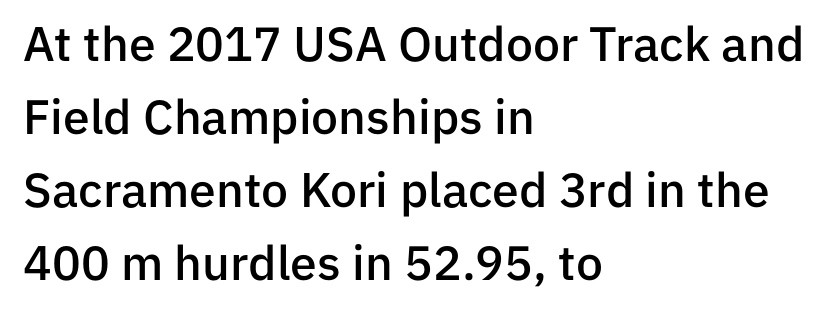
The face used here is proportionally spaced, like ordinary book or web type. A bit beefed up — I'd call it semibold rather than bold. Serifs: no, the terminals of the letterforms are clean. The rag falls on the right side of this text block.
